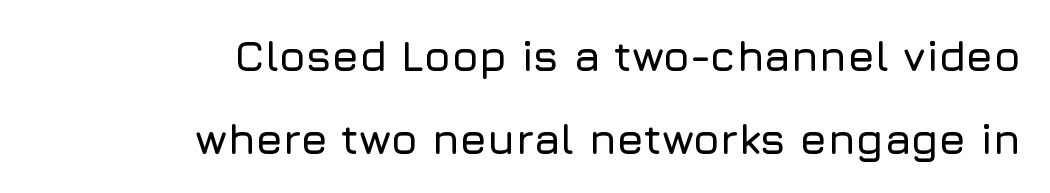
Short and long lines alike share a common ending point at right. Default kerning and tracking; the words read as compact shapes. The rendering shows plain stroke endings on the letterforms — a sans-serif design. Italic? Not at all — the glyphs are vertical.
